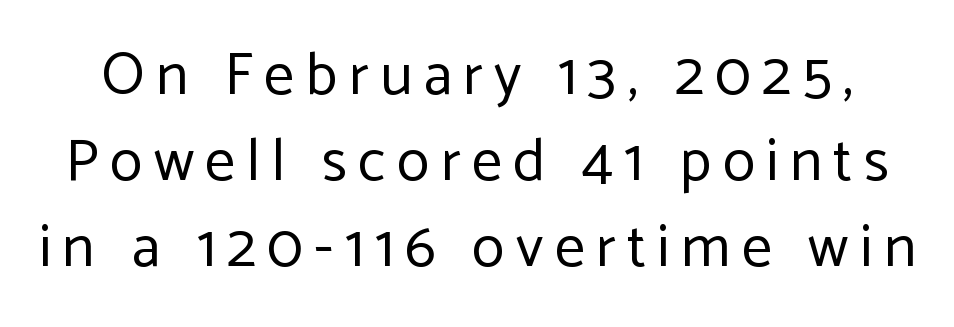
The image shows 60 px regular-weight sans-serif type, upright; set normal line spacing (1.43x), not underlined; low stroke contrast and a medium x-height.
